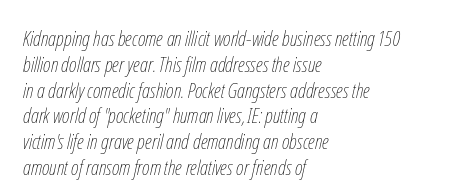
This sample uses an oblique cut, with every glyph tilted off the vertical. Think standard paragraph weight, or any step lighter than that. Honestly, there is no underline to notice here at all. The line texture is even and compact thanks to regular tracking.
